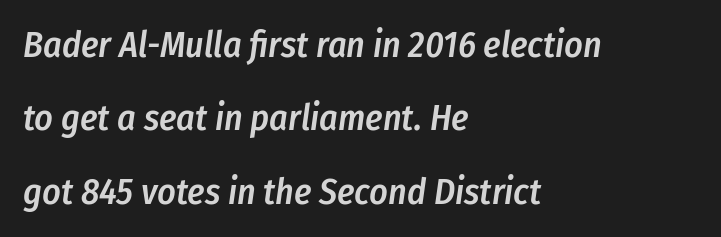
{"italic": "yes", "lean": "right", "slant_degrees": 8, "bold": "semi", "weight": "semibold", "width": "condensed", "stroke_contrast": "low", "x_height": "medium", "monospaced": "no", "underline": "no", "align": "left", "line_spacing": "loose", "line_spacing_ratio": 2.04, "letter_spacing": "normal", "letter_spacing_em": 0.0, "glyph_px": 36}
